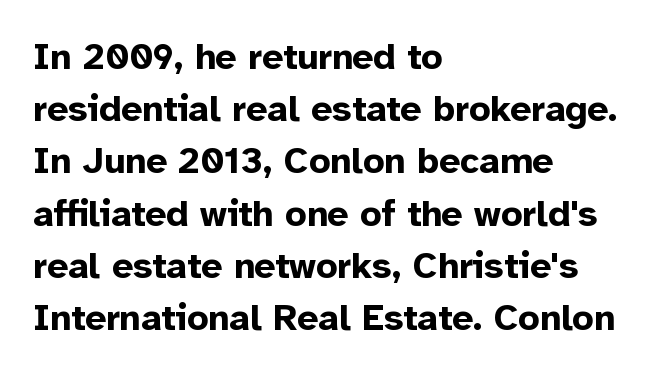
The font is running at its bold setting. The type is set solid horizontally, with unmodified tracking. It's the straight-up-and-down kind of type. Normally led — the rows are evenly, conventionally spaced. Type without underlining.
